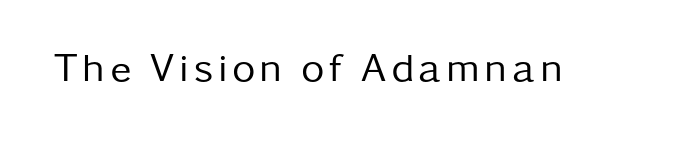
{"serif": "no", "italic": "no", "bold": "no", "weight": "regular", "width": "normal", "stroke_contrast": "low", "x_height": "medium", "monospaced": "no", "underline": "no", "glyph_px": 40}
